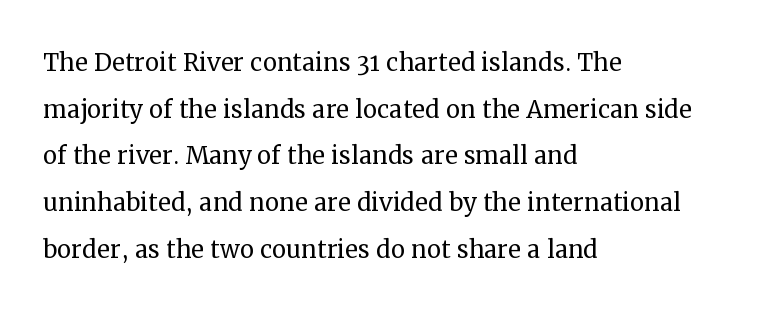
{"serif": "yes", "italic": "no", "bold": "no", "weight": "regular", "width": "normal", "stroke_contrast": "medium", "x_height": "medium", "monospaced": "no", "underline": "no", "align": "left", "line_spacing": "normal", "line_spacing_ratio": 1.46, "letter_spacing": "normal", "letter_spacing_em": 0.0, "glyph_px": 32}
